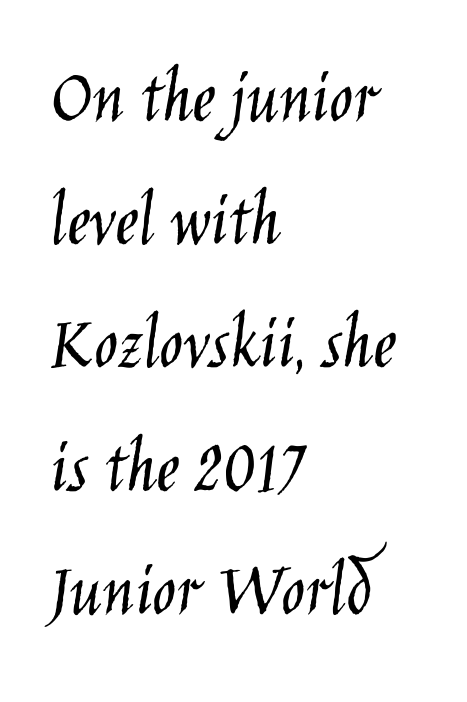
The image shows 79 px light, condensed sans-serif type; set left-aligned, normal line spacing (1.56x), normal letter spacing, not underlined; low stroke contrast and a large x-height.
